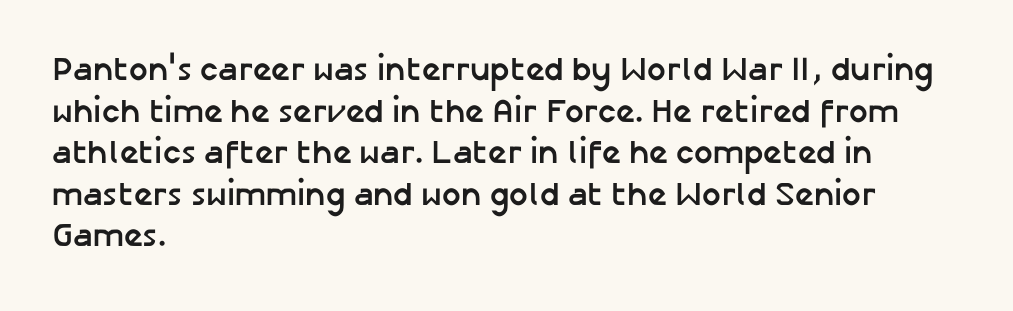
Is this a fixed-width face? No — the glyphs have proportional, varying widths. Summary of vertical rhythm: regular, with standard interline spacing. Type style note: lacks serifs. The words here are not underlined. These lines stack with their left ends in a neat column.
